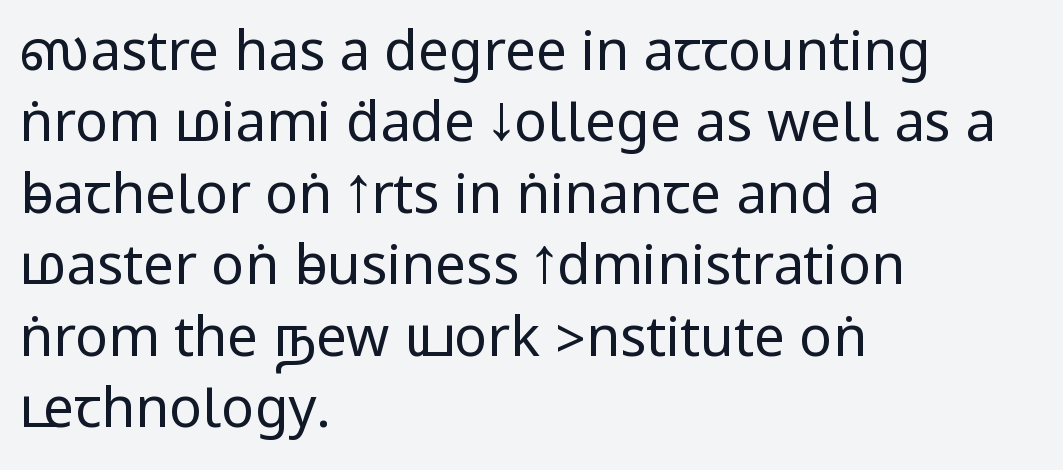
{"serif": "no", "italic": "no", "bold": "no", "weight": "regular", "width": "condensed", "stroke_contrast": "low", "underline": "no", "align": "left", "line_spacing": "normal", "line_spacing_ratio": 1.3, "letter_spacing": "normal", "letter_spacing_em": 0.0, "glyph_px": 55}
